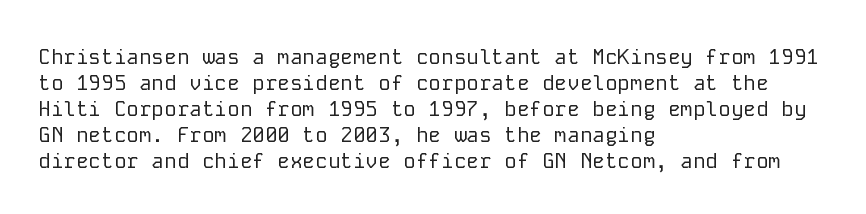
{"italic": "no", "bold": "no", "underline": "no", "align": "left", "line_spacing_ratio": 1.24, "letter_spacing": "normal", "letter_spacing_em": 0.0, "glyph_px": 21}
